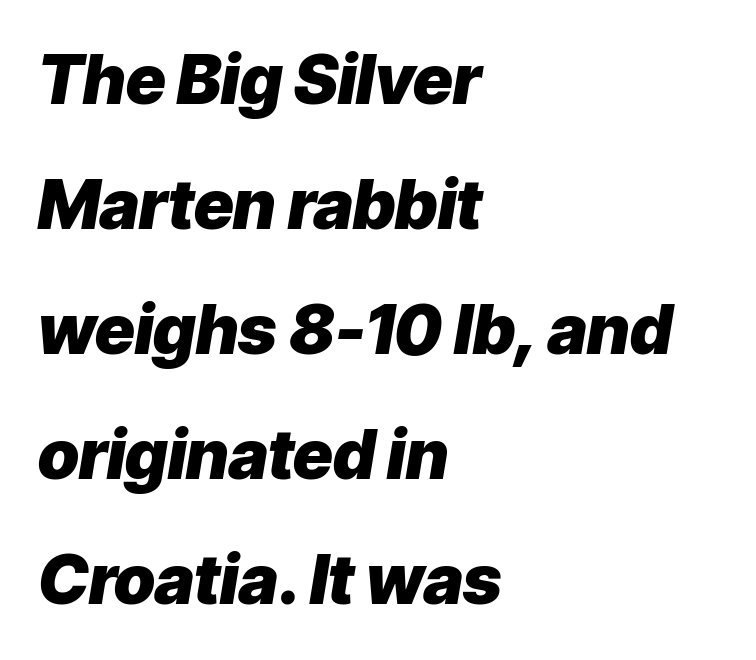
The image shows 68 px heavy type, italic (leaning right); set left-aligned, line spacing 1.84x, normal letter spacing, not underlined; low stroke contrast and a medium x-height.
